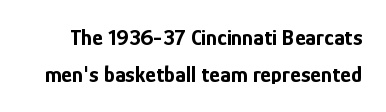
Q: Is the text bold? A: Yes.
Q: Is the text italic (slanted)? A: No, it is upright.
Q: Is the text underlined? A: No.
Q: Is the spacing between letters normal or unusually wide? A: Normal.
Q: Is the spacing between lines tight, normal or loose? A: Normal.
